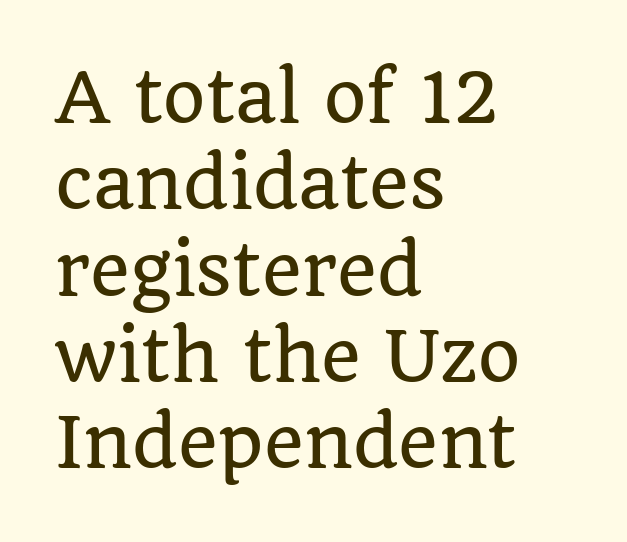
The image shows 68 px serif type, upright; set left-aligned, normal line spacing (1.27x), normal letter spacing, not underlined; low stroke contrast and a large x-height.
